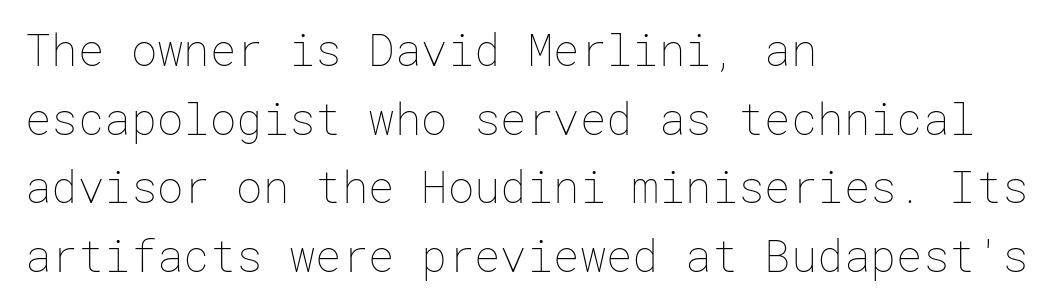
The image shows 44 px thin type, upright; set left-aligned, normal line spacing (1.56x), normal letter spacing, not underlined; low stroke contrast and a medium x-height.
